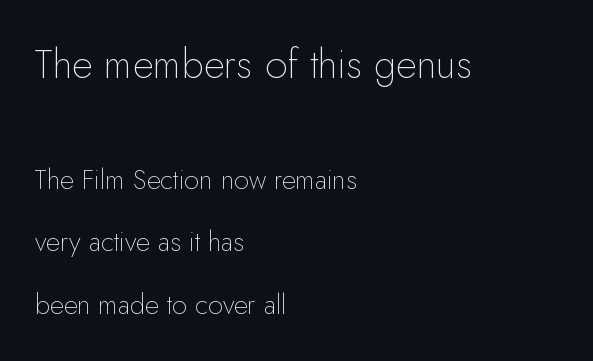
Q: Is the text bold? A: No.
Q: Is the text italic (slanted)? A: No, it is upright.
Q: Is the typeface a serif or a sans-serif typeface? A: Sans-serif.
Q: Is the text underlined? A: No.
Q: How is the paragraph aligned? A: Left-aligned.
Q: Is the spacing between letters normal or unusually wide? A: Normal.
Q: Is the spacing between lines tight, normal or loose? A: Loose.
Q: Which block of text is set in a larger size, the first (top) or the second (bottom)? A: The first (top) one.
Q: Width (condensed, normal, or wide)? A: Normal.
Q: Stroke contrast? A: Low.
Q: x-height? A: Small.
Q: Monospaced? A: No.
